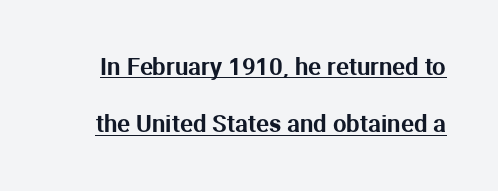
A typesetter would mark this as roman, not italic. In terms of letterspacing, this is plain default setting. Quick note: underline on. The space between consecutive lines is lavish.
